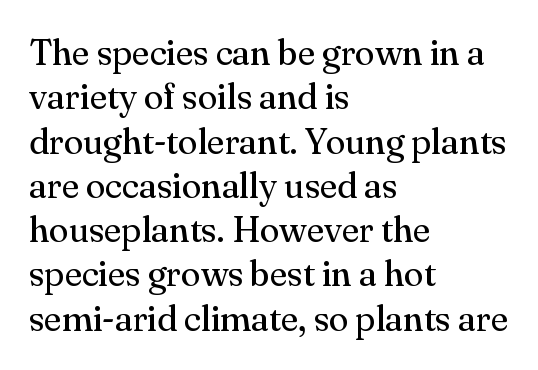
The image shows 36 px regular-weight serif type, upright; set left-aligned, line spacing 1.23x, normal letter spacing, not underlined; medium stroke contrast and a small x-height.
